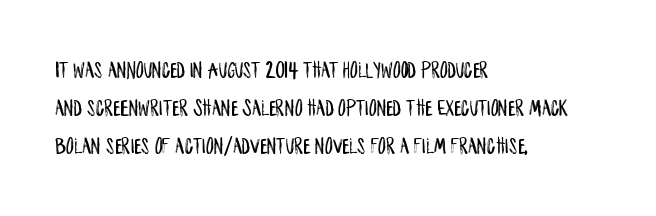
Q: Is the text italic (slanted)? A: No, it is upright.
Q: Is the text underlined? A: No.
Q: How is the paragraph aligned? A: Left-aligned.
Q: Is the spacing between letters normal or unusually wide? A: Normal.
Q: Is the spacing between lines tight, normal or loose? A: Normal.
